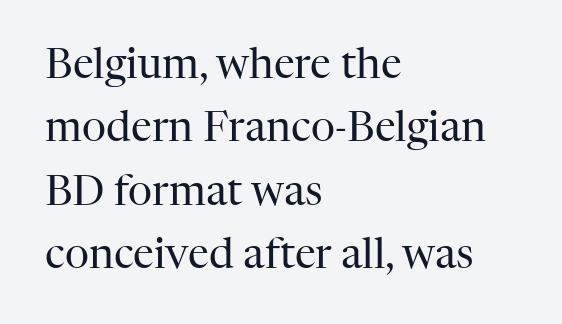
Q: Is the text bold? A: No.
Q: Is the text italic (slanted)? A: No, it is upright.
Q: Is the typeface a serif or a sans-serif typeface? A: Serif.
Q: Is the text underlined? A: No.
Q: How is the paragraph aligned? A: Left-aligned.
Q: Is the spacing between letters normal or unusually wide? A: Normal.
Q: Is the spacing between lines tight, normal or loose? A: Normal.
Q: Width (condensed, normal, or wide)? A: Normal.
Q: Stroke contrast? A: High.
Q: x-height? A: Medium.
Q: Monospaced? A: No.
